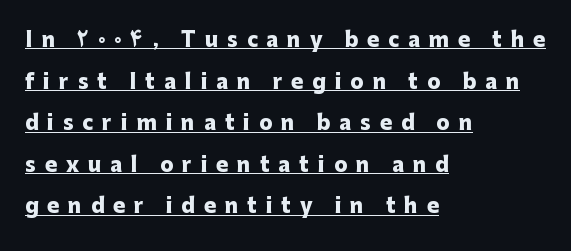
The image shows 20 px bold type, upright; set left-aligned, loose line spacing (2.08x), unusually wide letter spacing (+0.45 em), underlined.
